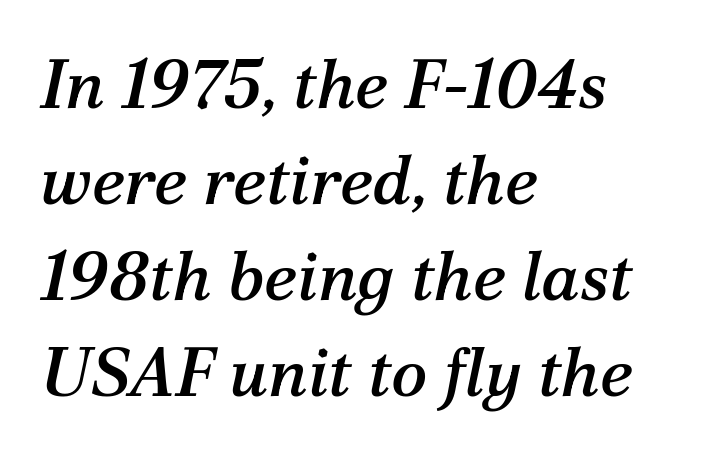
Q: Is the text italic (slanted)? A: Yes, it leans right by about 12 degrees.
Q: Is the typeface a serif or a sans-serif typeface? A: Serif.
Q: Is the text underlined? A: No.
Q: How is the paragraph aligned? A: Left-aligned.
Q: Is the spacing between letters normal or unusually wide? A: Normal.
Q: Is the spacing between lines tight, normal or loose? A: Normal.
Q: Width (condensed, normal, or wide)? A: Normal.
Q: Stroke contrast? A: Medium.
Q: x-height? A: Medium.
Q: Monospaced? A: No.
